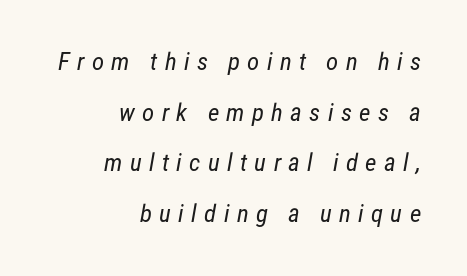
The image shows 25 px text type; set right-aligned, loose line spacing (2.03x), unusually wide letter spacing (+0.29 em), not underlined.
